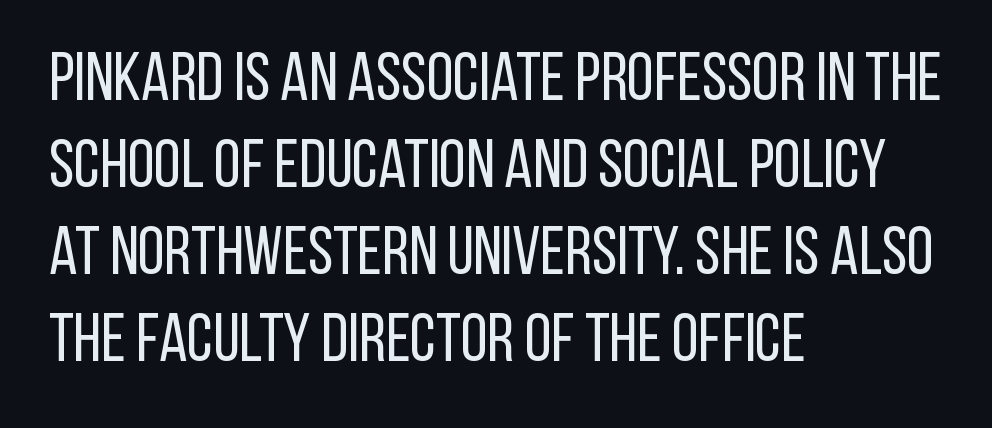
Do the letters lean? They stand straight. This sample has the flowing, uneven cadence of proportional lettering. Compared with typical body copy, the letter spacing here is the same. The lines are quadded left. Interline gaps are of average width in this sample.
